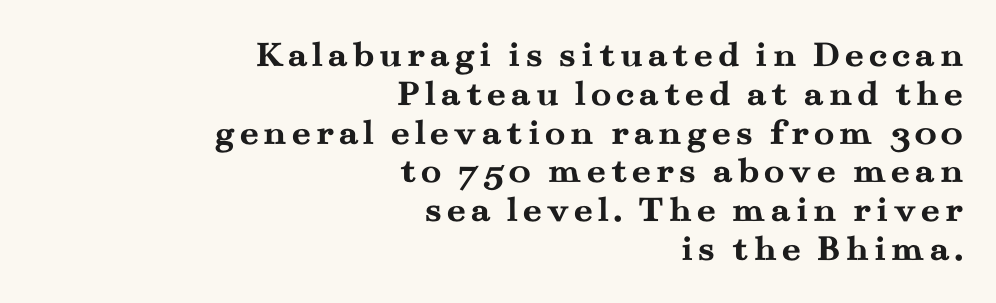
{"serif": "yes", "italic": "no", "bold": "yes", "weight": "semibold", "width": "wide", "stroke_contrast": "medium", "x_height": "small", "monospaced": "no", "underline": "no", "align": "right", "line_spacing": "tight", "line_spacing_ratio": 1.02, "glyph_px": 38}
